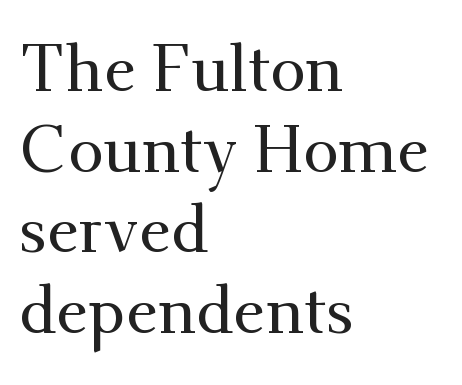
A typesetter would mark this as roman, not italic. Here the glyphs are tracked normally, forming tight word shapes. Yep, those are serifs on the letters. The words here are not underlined.
